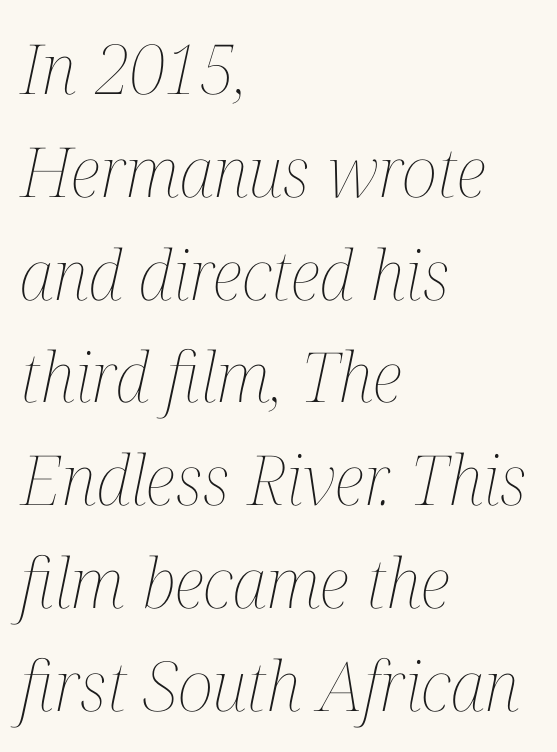
Q: Is the text bold? A: No.
Q: Is the text italic (slanted)? A: Yes, it leans right by about 12 degrees.
Q: Is the text underlined? A: No.
Q: How is the paragraph aligned? A: Left-aligned.
Q: Is the spacing between letters normal or unusually wide? A: Normal.
Q: Is the spacing between lines tight, normal or loose? A: Normal.
Q: Width (condensed, normal, or wide)? A: Condensed.
Q: Stroke contrast? A: Medium.
Q: x-height? A: Medium.
Q: Monospaced? A: No.
